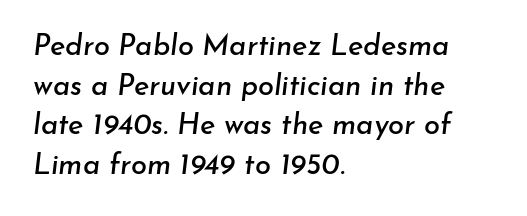
The image shows 29 px text type, italic (leaning right); set left-aligned, normal line spacing (1.37x), normal letter spacing, not underlined; low stroke contrast and a small x-height.
